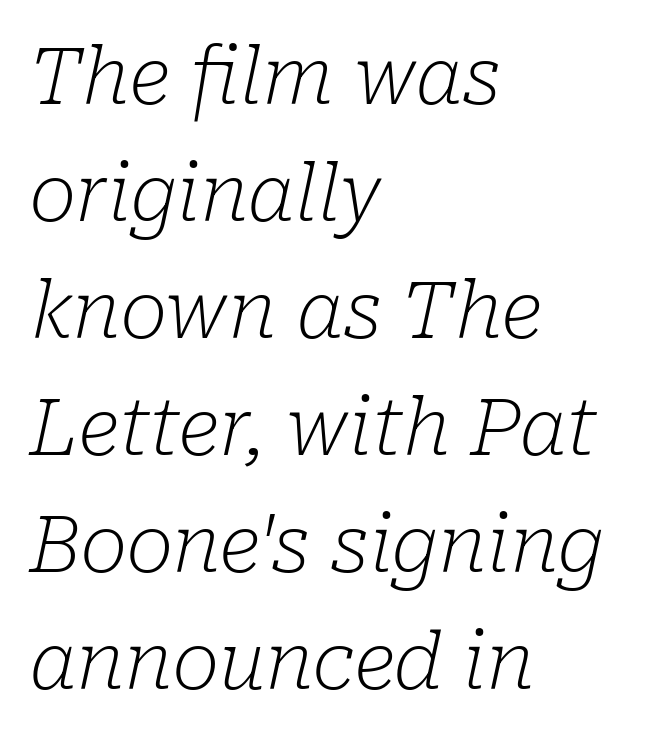
Q: Is the text bold? A: No.
Q: Is the text italic (slanted)? A: Yes, it leans right by about 10 degrees.
Q: Is the typeface a serif or a sans-serif typeface? A: Serif.
Q: Is the text underlined? A: No.
Q: How is the paragraph aligned? A: Left-aligned.
Q: Is the spacing between letters normal or unusually wide? A: Normal.
Q: Is the spacing between lines tight, normal or loose? A: Normal.
Q: Width (condensed, normal, or wide)? A: Normal.
Q: Stroke contrast? A: Low.
Q: x-height? A: Medium.
Q: Monospaced? A: No.
